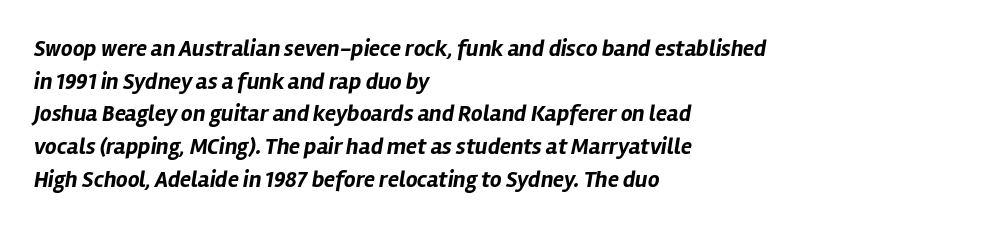
The image shows 23 px bold type, italic (leaning right); set left-aligned, normal line spacing (1.42x), normal letter spacing, not underlined.
